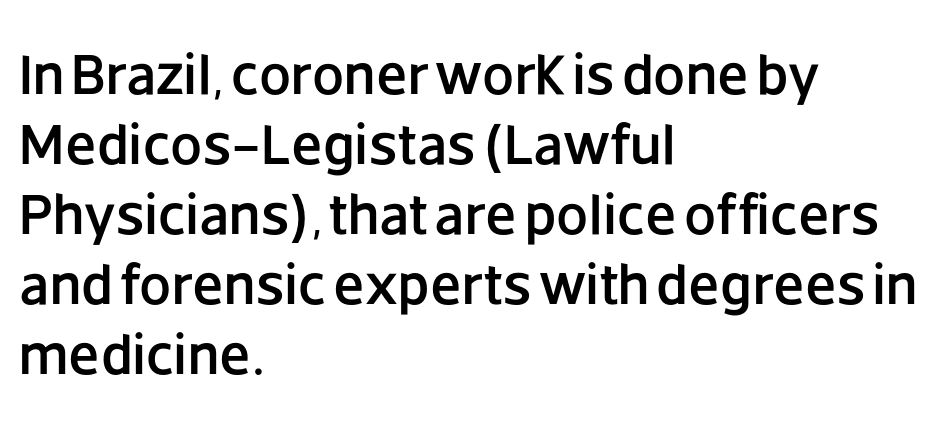
Q: Is the text italic (slanted)? A: No, it is upright.
Q: Is the typeface a serif or a sans-serif typeface? A: Sans-serif.
Q: Is the text underlined? A: No.
Q: How is the paragraph aligned? A: Left-aligned.
Q: Is the spacing between letters normal or unusually wide? A: Normal.
Q: Width (condensed, normal, or wide)? A: Normal.
Q: Stroke contrast? A: Low.
Q: x-height? A: Large.
Q: Monospaced? A: No.
